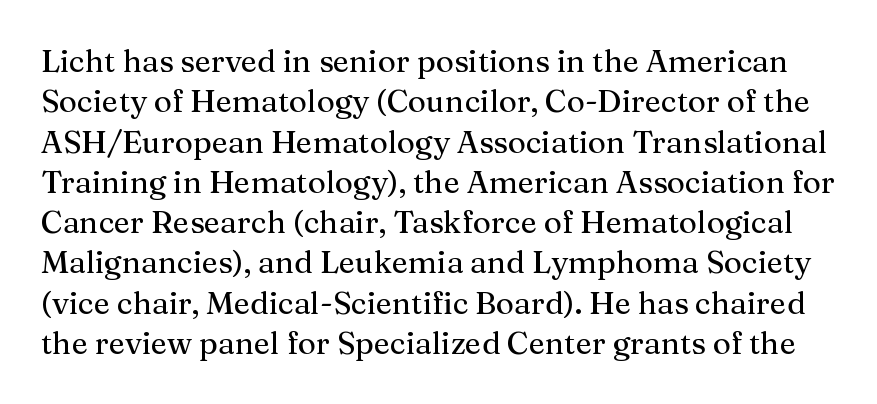
The image shows 31 px serif type, upright; set normal line spacing (1.3x), normal letter spacing, not underlined; medium stroke contrast and a medium x-height.
